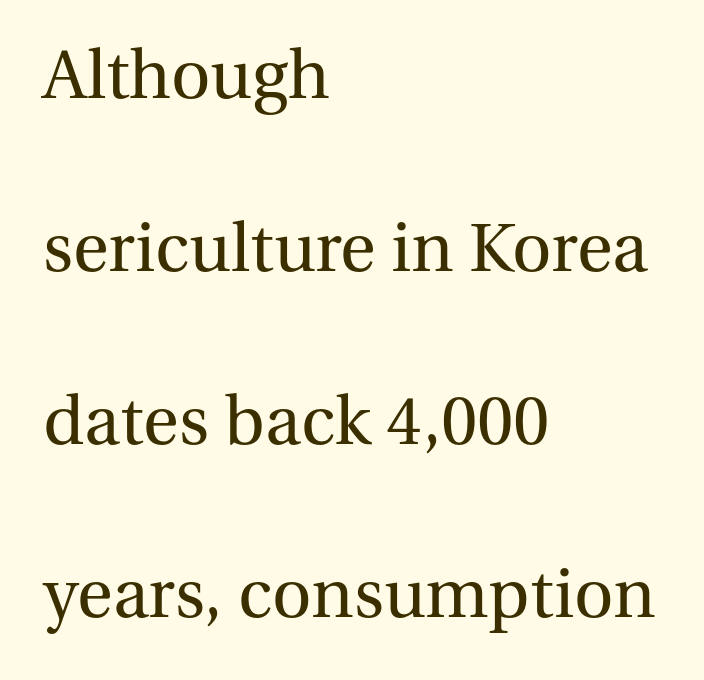
The typeface chosen for these lines features serifs. Each word holds together tightly as a unit, with standard inter-letter gaps. Words float on clear page, feet unadorned. Note the varied advance widths — an 'i' is clearly narrower than an 'm'.
